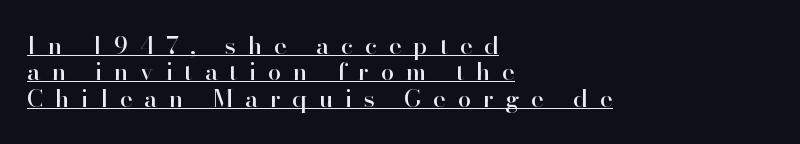
Emphasis is given by a line drawn under the lettering. Every character sits straight up, as roman type does. Spacing between characters has been opened up far beyond the box default. The rag falls on the right side of this text block. The passage shown stacks its lines with hardly any gap.
